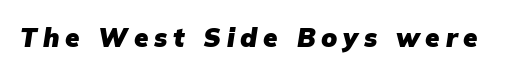
{"italic": "yes", "lean": "right", "slant_degrees": 9, "bold": "yes", "underline": "no", "letter_spacing": "wide", "letter_spacing_em": 0.22, "glyph_px": 26}
